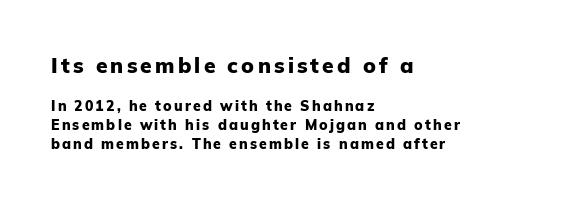
{"italic": "no", "bold": "yes", "underline": "no", "align": "left", "line_spacing": "normal", "line_spacing_ratio": 1.35, "larger_block": "first", "size_ratio": 1.5, "glyph_px": 21}
